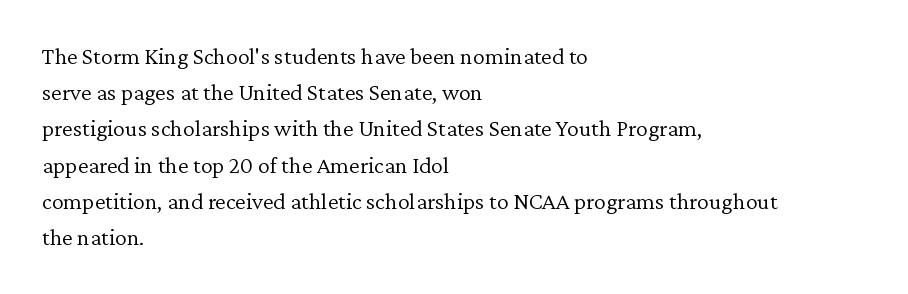
The image shows 24 px text type, upright; set left-aligned, normal line spacing (1.51x), normal letter spacing, not underlined.
